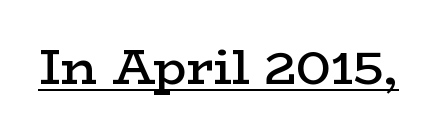
Q: Is the text bold? A: Semi-bold.
Q: Is the text italic (slanted)? A: No, it is upright.
Q: Is the typeface a serif or a sans-serif typeface? A: Serif.
Q: Is the text underlined? A: Yes.
Q: Is the spacing between letters normal or unusually wide? A: Normal.
Q: Width (condensed, normal, or wide)? A: Wide.
Q: Stroke contrast? A: Low.
Q: x-height? A: Medium.
Q: Monospaced? A: No.
